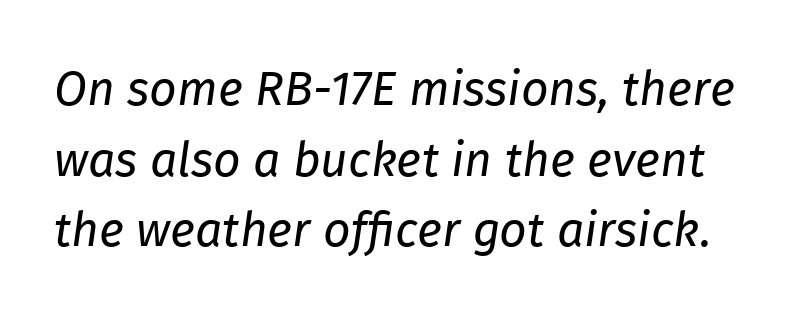
The image shows 48 px regular-weight type, italic (leaning right); set normal line spacing (1.47x), normal letter spacing, not underlined; low stroke contrast and a medium x-height.
